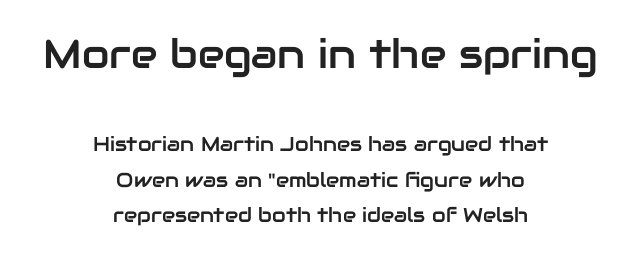
{"serif": "no", "italic": "no", "width": "normal", "stroke_contrast": "low", "x_height": "medium", "monospaced": "no", "underline": "no", "align": "center", "line_spacing_ratio": 1.78, "letter_spacing": "normal", "letter_spacing_em": 0.0, "larger_block": "first", "size_ratio": 2.0, "glyph_px": 40}
